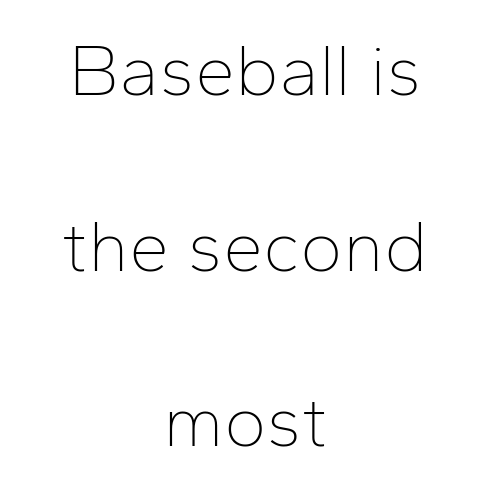
Q: Is the text bold? A: No.
Q: Is the text italic (slanted)? A: No, it is upright.
Q: Is the typeface a serif or a sans-serif typeface? A: Sans-serif.
Q: Is the text underlined? A: No.
Q: How is the paragraph aligned? A: Centered.
Q: Is the spacing between letters normal or unusually wide? A: Normal.
Q: Is the spacing between lines tight, normal or loose? A: Loose.
Q: Width (condensed, normal, or wide)? A: Normal.
Q: Stroke contrast? A: Low.
Q: x-height? A: Medium.
Q: Monospaced? A: No.
